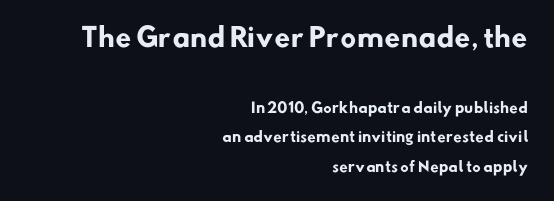
Q: Is the text bold? A: Yes.
Q: Is the text underlined? A: No.
Q: How is the paragraph aligned? A: Right-aligned.
Q: Is the spacing between letters normal or unusually wide? A: Normal.
Q: Is the spacing between lines tight, normal or loose? A: Loose.
Q: Which block of text is set in a larger size, the first (top) or the second (bottom)? A: The first (top) one.
